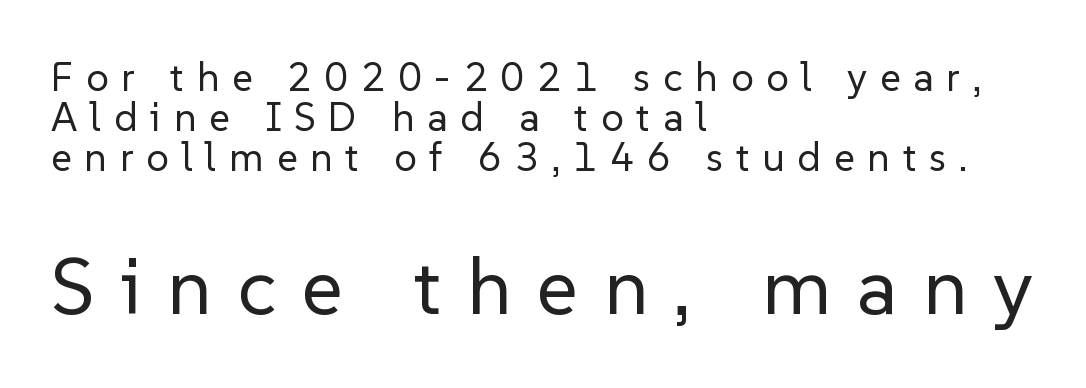
The image shows 80 px regular-weight sans-serif type, upright; set left-aligned, tight line spacing (1.0x), unusually wide letter spacing (+0.32 em), not underlined; the second (bottom) block is 2.0x larger; low stroke contrast and a medium x-height.
